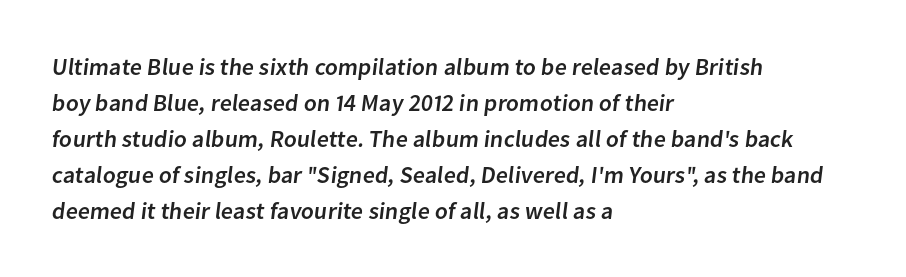
Q: Is the text underlined? A: No.
Q: How is the paragraph aligned? A: Left-aligned.
Q: Is the spacing between letters normal or unusually wide? A: Normal.
Q: Is the spacing between lines tight, normal or loose? A: Normal.
